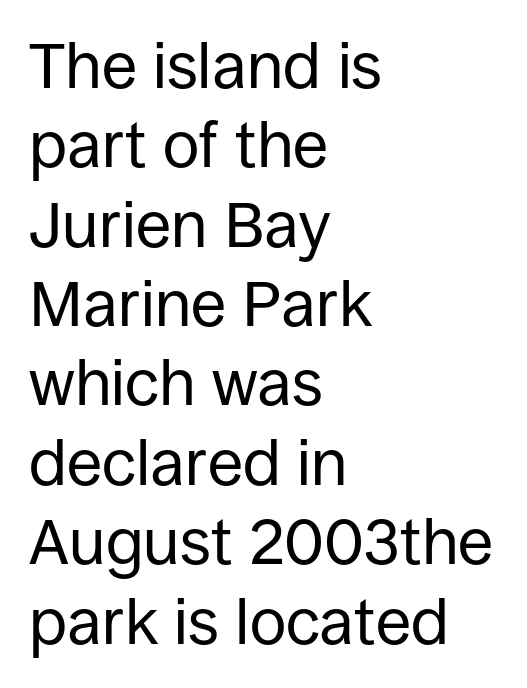
{"serif": "no", "italic": "no", "bold": "no", "weight": "regular", "width": "normal", "stroke_contrast": "low", "x_height": "large", "monospaced": "no", "underline": "no", "align": "left", "line_spacing_ratio": 1.24, "letter_spacing": "normal", "letter_spacing_em": 0.0, "glyph_px": 64}
